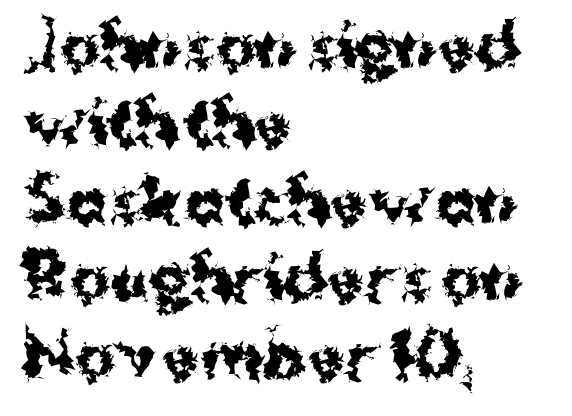
{"serif": "no", "italic": "no", "bold": "yes", "weight": "bold", "width": "normal", "stroke_contrast": "medium", "x_height": "medium", "monospaced": "no", "underline": "no", "align": "left", "line_spacing": "normal", "line_spacing_ratio": 1.29, "letter_spacing": "normal", "letter_spacing_em": 0.0, "glyph_px": 60}
